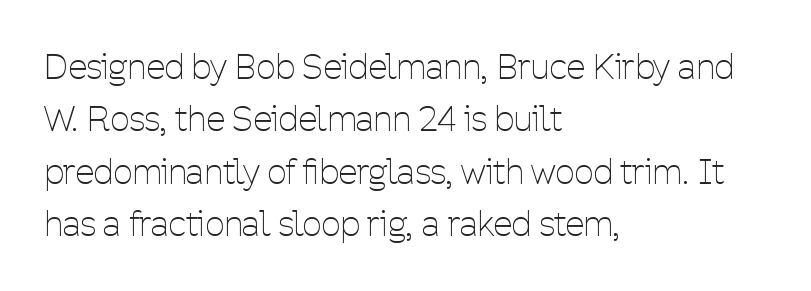
The image shows 34 px thin, condensed sans-serif type, upright; set left-aligned, normal line spacing (1.54x), normal letter spacing, not underlined; low stroke contrast and a medium x-height.
